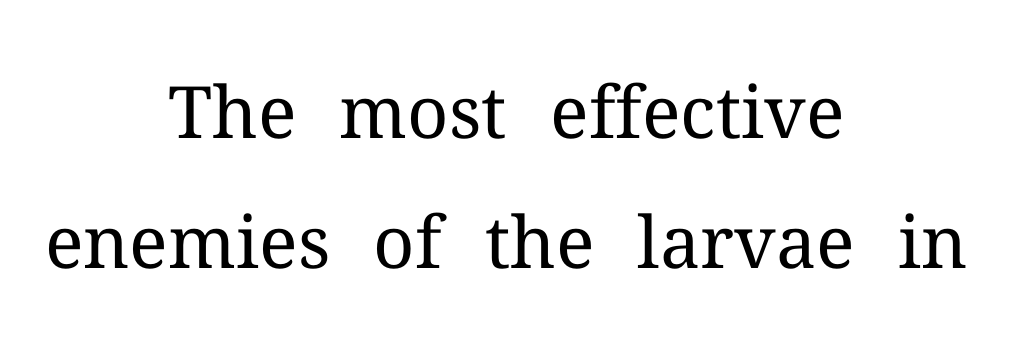
{"serif": "yes", "italic": "no", "bold": "no", "weight": "regular", "width": "normal", "stroke_contrast": "medium", "x_height": "medium", "monospaced": "no", "underline": "no", "align": "center", "line_spacing_ratio": 1.81, "letter_spacing": "normal", "letter_spacing_em": 0.0, "glyph_px": 72}
